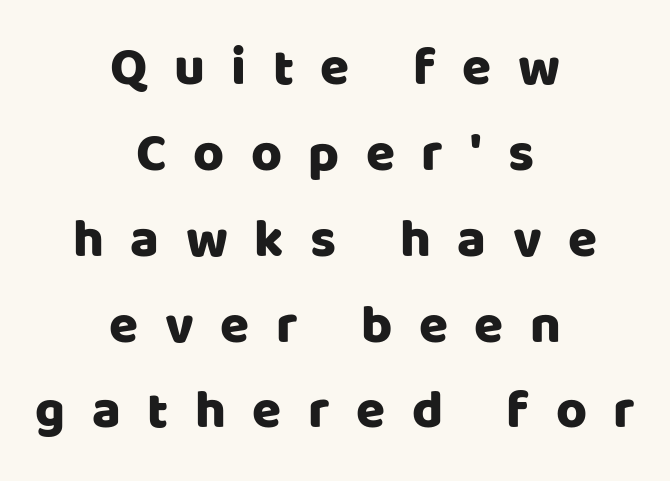
Q: Is the text italic (slanted)? A: No, it is upright.
Q: Is the typeface a serif or a sans-serif typeface? A: Sans-serif.
Q: Is the text underlined? A: No.
Q: How is the paragraph aligned? A: Centered.
Q: Is the spacing between letters normal or unusually wide? A: Unusually wide.
Q: Is the spacing between lines tight, normal or loose? A: Normal.
Q: Width (condensed, normal, or wide)? A: Normal.
Q: Stroke contrast? A: Low.
Q: x-height? A: Large.
Q: Monospaced? A: No.
